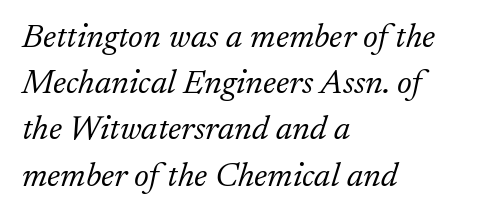
{"serif": "yes", "italic": "yes", "lean": "right", "slant_degrees": 17, "bold": "no", "weight": "light", "width": "normal", "stroke_contrast": "low", "x_height": "small", "monospaced": "no", "underline": "no", "align": "left", "line_spacing": "normal", "line_spacing_ratio": 1.36, "letter_spacing": "normal", "letter_spacing_em": 0.0, "glyph_px": 34}
